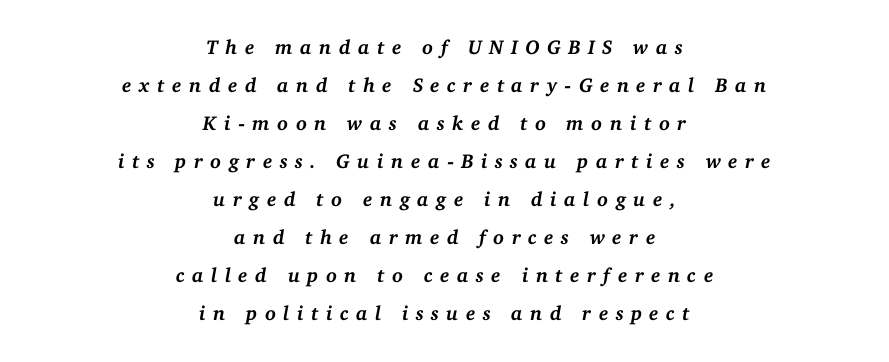
These lines stack symmetrically, like a column narrowing and widening about its center. Successive baselines arrive slowly, with a big drop between each. The specimen reads as italic at a glance. The rendering uses a bold face; every stroke is thick and dark.
